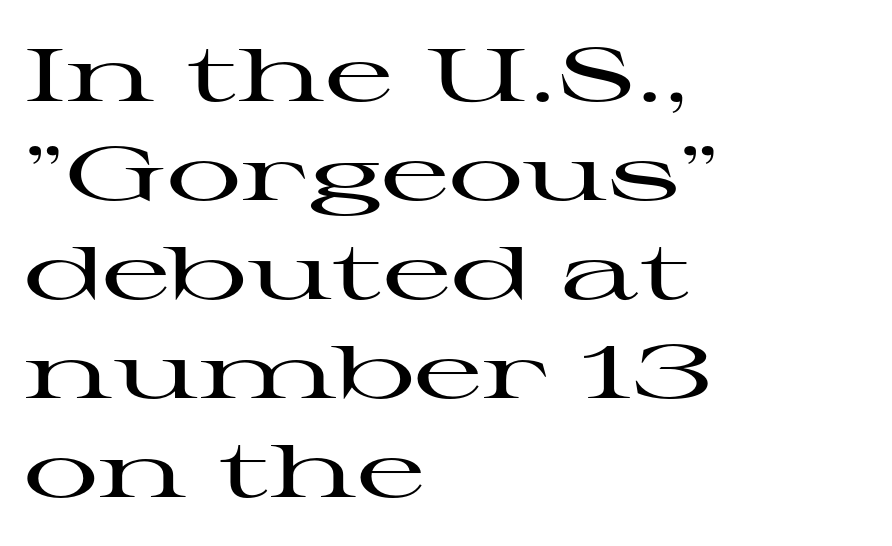
{"serif": "yes", "italic": "no", "width": "wide", "stroke_contrast": "high", "x_height": "medium", "monospaced": "no", "underline": "no", "align": "left", "line_spacing": "normal", "line_spacing_ratio": 1.32, "letter_spacing": "normal", "letter_spacing_em": 0.0, "glyph_px": 75}
